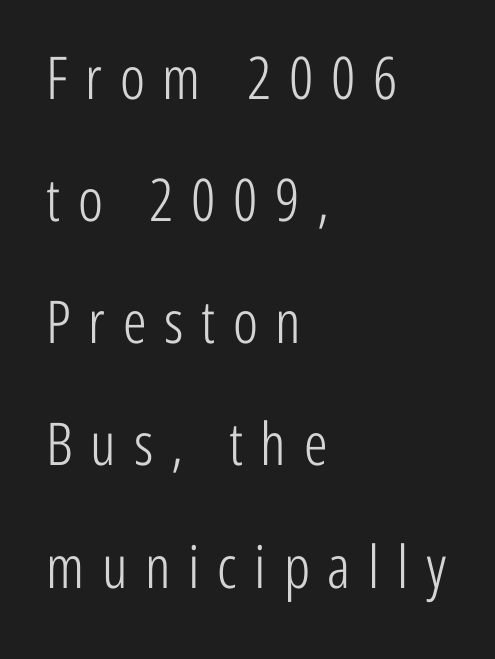
Q: Is the text bold? A: No.
Q: Is the text italic (slanted)? A: No, it is upright.
Q: Is the typeface a serif or a sans-serif typeface? A: Sans-serif.
Q: Is the text underlined? A: No.
Q: How is the paragraph aligned? A: Left-aligned.
Q: Is the spacing between letters normal or unusually wide? A: Unusually wide.
Q: Is the spacing between lines tight, normal or loose? A: Loose.
Q: Width (condensed, normal, or wide)? A: Condensed.
Q: Stroke contrast? A: Low.
Q: x-height? A: Medium.
Q: Monospaced? A: No.
